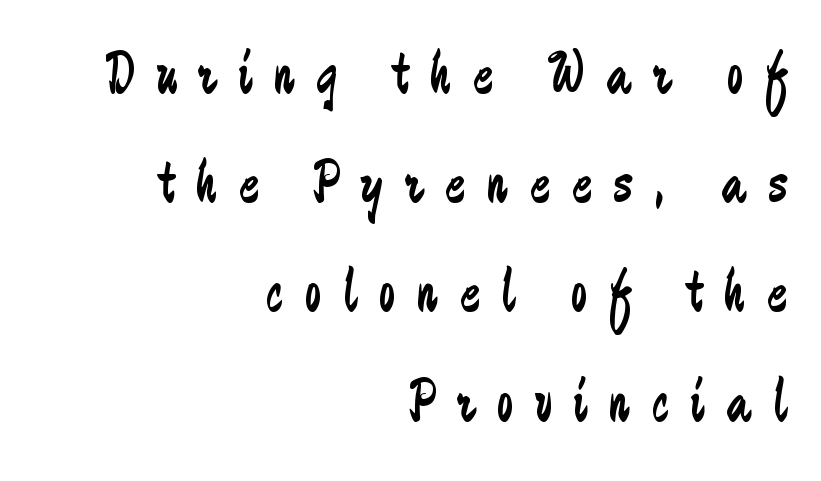
The image shows 60 px regular-weight, condensed sans-serif type; set right-aligned, line spacing 1.82x, unusually wide letter spacing (+0.36 em), not underlined; low stroke contrast and a small x-height.
